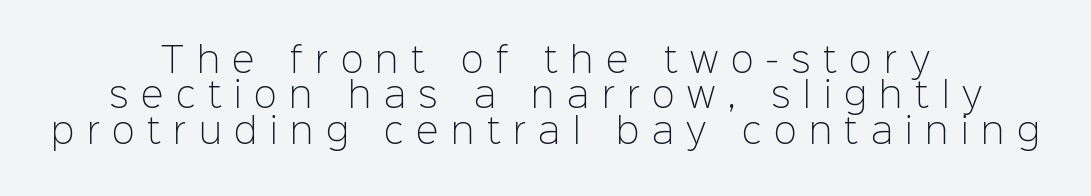
The image shows 34 px light sans-serif type, upright; set centered, tight line spacing (1.04x), unusually wide letter spacing (+0.37 em), not underlined; low stroke contrast and a medium x-height.
